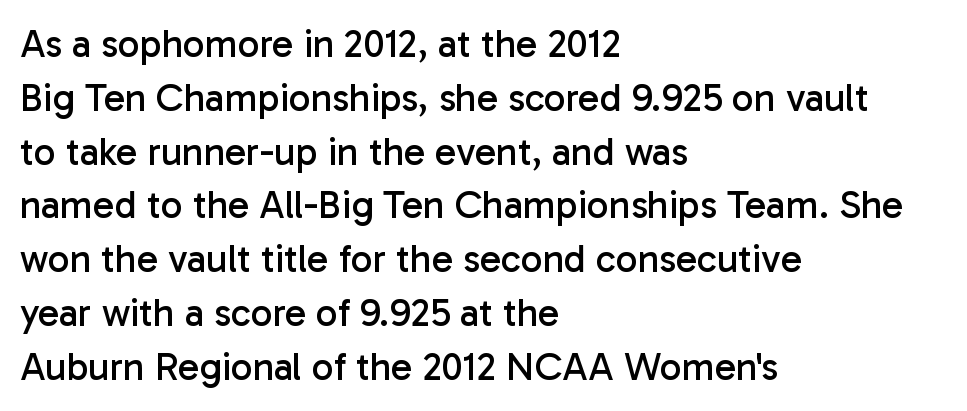
The image shows 39 px regular-weight sans-serif type, upright; set left-aligned, normal line spacing (1.38x), normal letter spacing, not underlined; low stroke contrast and a medium x-height.
